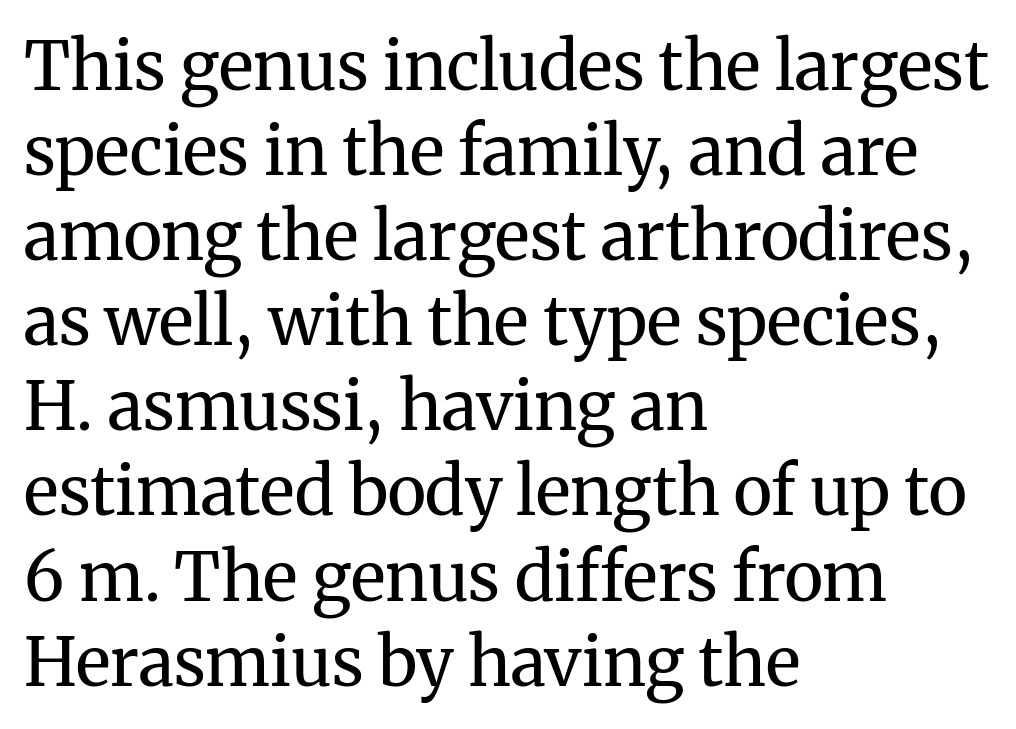
The passage shown is typeset with a serif family. Posture: vertical. The space beneath each line is pristine and unruled. Proportional: the letters do not fall into vertical columns. Reading down the block, your eye returns to a fixed left position each line. This reads as an unemphasized weight, regular at the heaviest.
